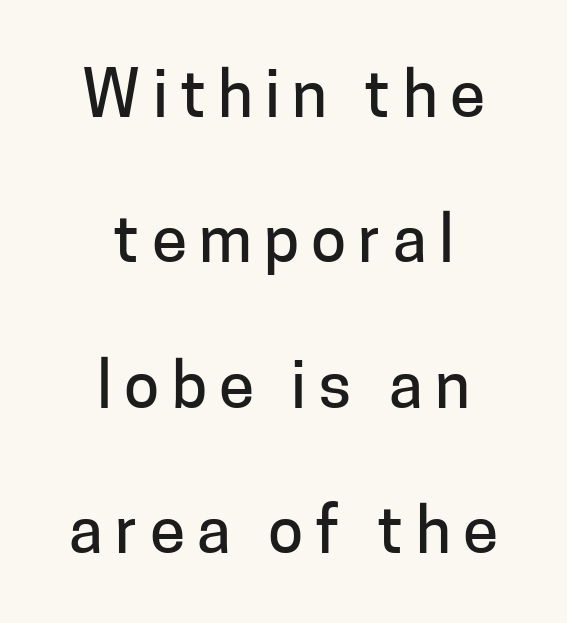
These lines are rendered in a variable-pitch font. A clean baseline with only descenders dipping below it. Widely set lines give the paragraph a tall, airy silhouette. Horizontal alignment here is central, giving a formal, balanced look. Regarding serifs, this sample does without them.
